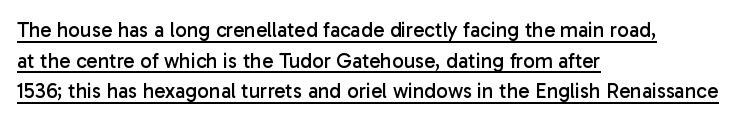
The image shows 21 px text type, upright; set left-aligned, normal line spacing (1.46x), normal letter spacing, underlined.
